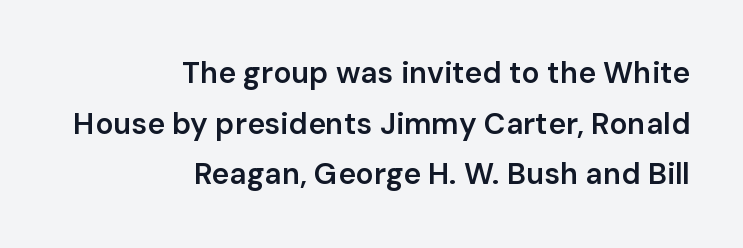
Is the block centered? No — it sits flush against the right margin. Nope, not italic — everything's standing straight. Descender tails drop into unmarked territory. Does the leading feel generous? No, just average.
